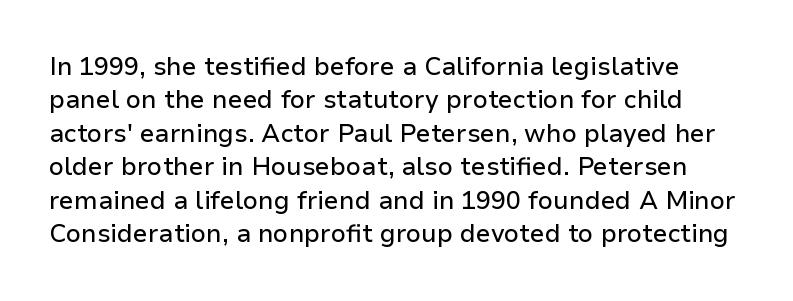
{"italic": "no", "underline": "no", "line_spacing": "normal", "line_spacing_ratio": 1.34, "letter_spacing": "normal", "letter_spacing_em": 0.0, "glyph_px": 25}
